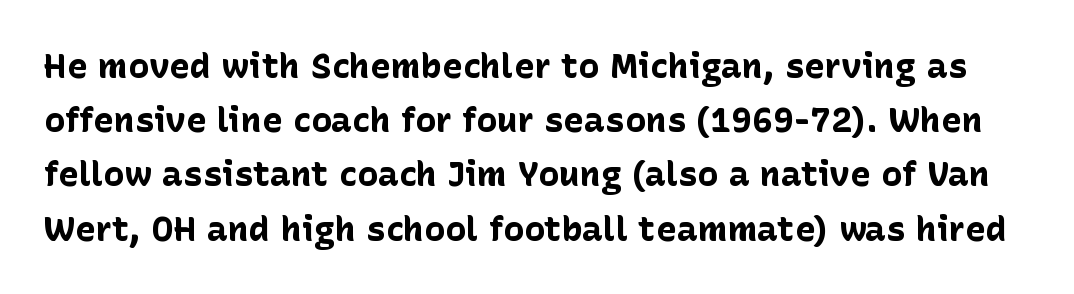
{"serif": "no", "italic": "no", "bold": "yes", "weight": "bold", "width": "normal", "stroke_contrast": "low", "x_height": "medium", "monospaced": "no", "underline": "no", "line_spacing": "normal", "line_spacing_ratio": 1.55, "letter_spacing": "normal", "letter_spacing_em": 0.0, "glyph_px": 35}
